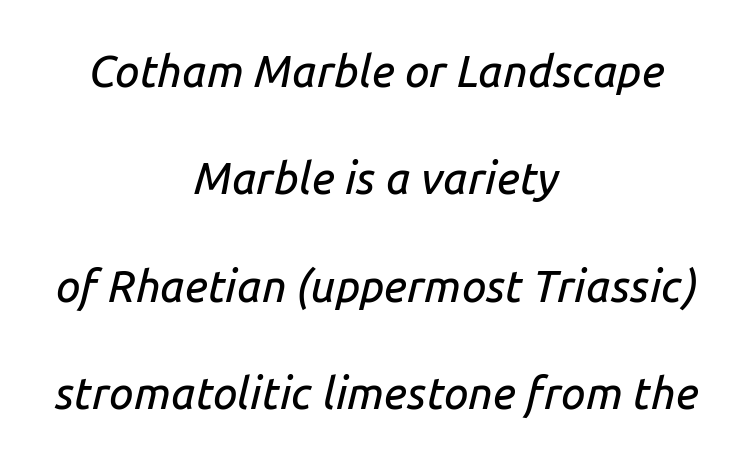
{"italic": "yes", "lean": "right", "slant_degrees": 14, "width": "normal", "stroke_contrast": "low", "x_height": "medium", "monospaced": "no", "underline": "no", "align": "center", "line_spacing": "loose", "line_spacing_ratio": 2.44, "letter_spacing": "normal", "letter_spacing_em": 0.0, "glyph_px": 44}
